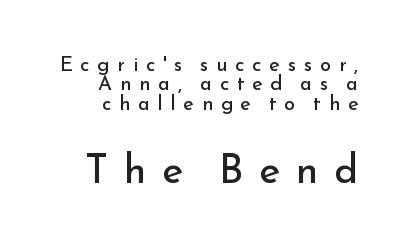
The image shows 40 px regular-weight sans-serif type, upright; set right-aligned, tight line spacing (0.97x), unusually wide letter spacing (+0.39 em), not underlined; the second (bottom) block is 2.0x larger; low stroke contrast and a small x-height.
